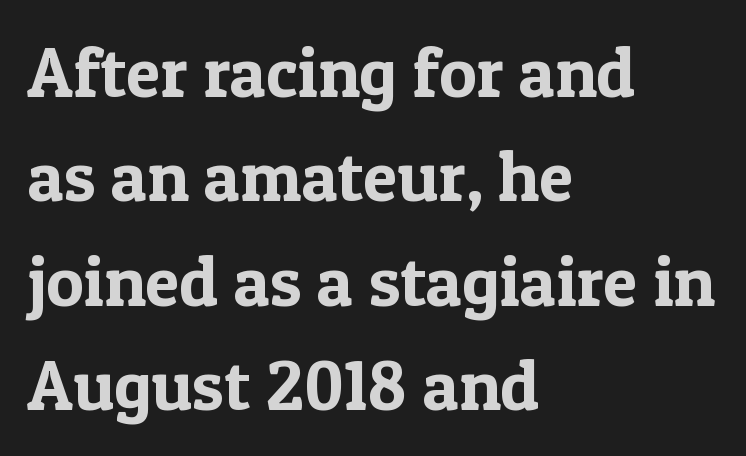
Only glyphs here, with clear space below each row. Words appear dense and cohesive because spacing is normal. The passage is arranged the way most books set body copy — flush left. Stroke terminals: seriffed.
